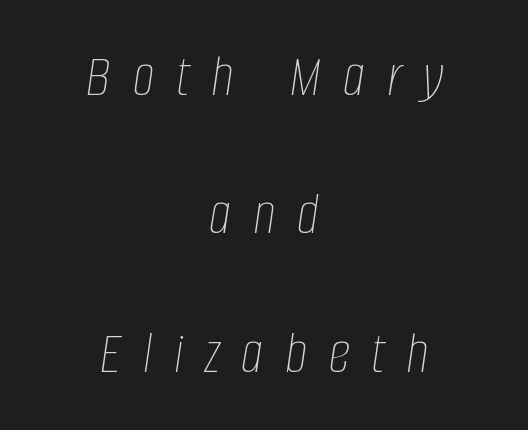
{"italic": "yes", "lean": "right", "slant_degrees": 8, "bold": "no", "weight": "thin", "width": "condensed", "stroke_contrast": "low", "x_height": "large", "monospaced": "no", "underline": "no", "align": "center", "line_spacing": "loose", "line_spacing_ratio": 2.23, "letter_spacing": "wide", "letter_spacing_em": 0.35, "glyph_px": 62}
